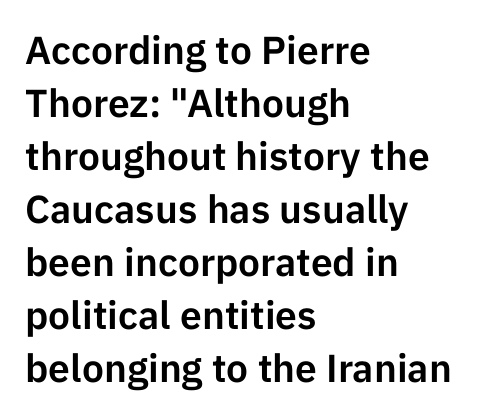
Q: Is the text italic (slanted)? A: No, it is upright.
Q: Is the typeface a serif or a sans-serif typeface? A: Sans-serif.
Q: Is the text underlined? A: No.
Q: How is the paragraph aligned? A: Left-aligned.
Q: Is the spacing between letters normal or unusually wide? A: Normal.
Q: Is the spacing between lines tight, normal or loose? A: Normal.
Q: Width (condensed, normal, or wide)? A: Normal.
Q: Stroke contrast? A: Low.
Q: x-height? A: Medium.
Q: Monospaced? A: No.
